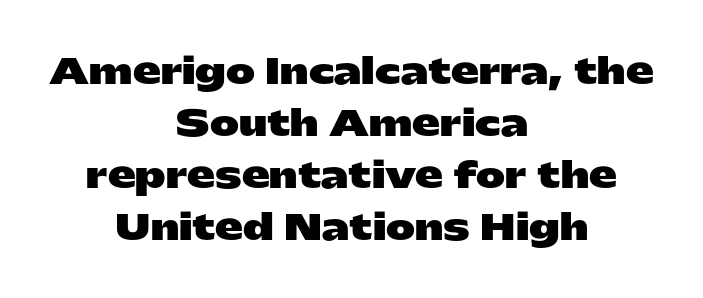
The image shows 35 px heavy, wide sans-serif type, upright; set centered, normal line spacing (1.49x), normal letter spacing, not underlined; low stroke contrast and a medium x-height.
